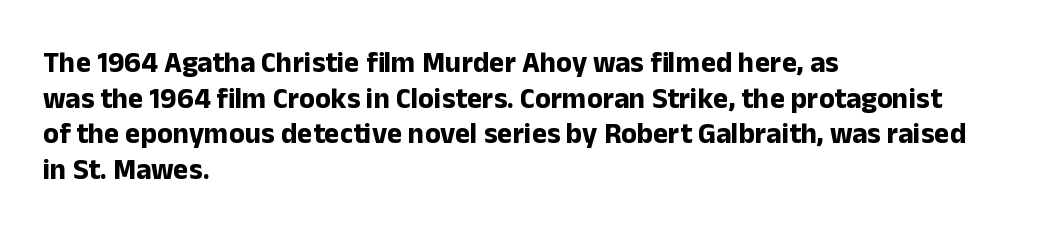
Q: Is the text bold? A: Yes.
Q: Is the text italic (slanted)? A: No, it is upright.
Q: Is the typeface a serif or a sans-serif typeface? A: Sans-serif.
Q: Is the text underlined? A: No.
Q: How is the paragraph aligned? A: Left-aligned.
Q: Is the spacing between letters normal or unusually wide? A: Normal.
Q: Width (condensed, normal, or wide)? A: Normal.
Q: Stroke contrast? A: Low.
Q: x-height? A: Medium.
Q: Monospaced? A: No.
